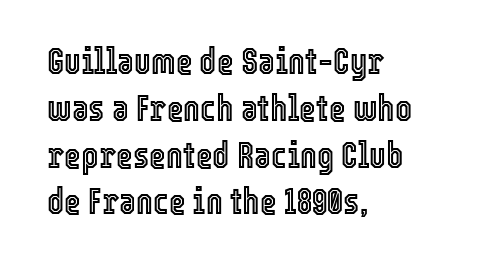
The image shows 36 px condensed type, upright; set left-aligned, normal line spacing (1.3x), normal letter spacing, not underlined; a medium x-height.
